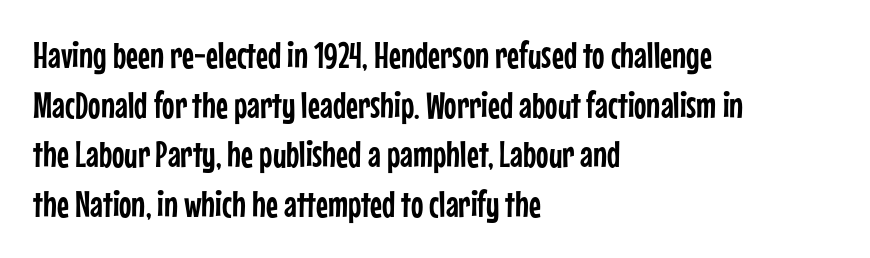
In terms of letterspacing, this is plain default setting. Type without underlining. Think of a printed novel: that variable character pitch is what you see here. Unlike italic type, these characters show no tilt at all. Successive baselines arrive at the customary interval.
